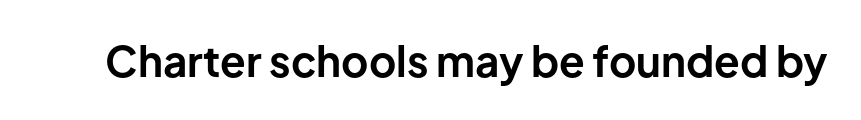
{"serif": "no", "italic": "no", "bold": "yes", "weight": "bold", "width": "normal", "stroke_contrast": "low", "x_height": "medium", "monospaced": "no", "underline": "no", "letter_spacing": "normal", "letter_spacing_em": 0.0, "glyph_px": 42}
